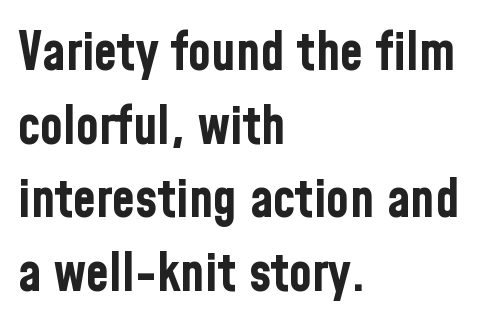
Emphasis by weight is at full strength: bold. A normal amount of white space separates one row of letters from the next. These lines are composed in type without serifs. The paragraph has a hard left edge and a soft right edge. Underlining? Definitely not there. The type sits square on the baseline with zero lean.
